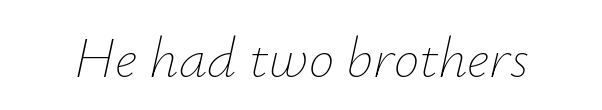
Q: Is the text bold? A: No.
Q: Is the text italic (slanted)? A: Yes, it leans right by about 12 degrees.
Q: Is the text underlined? A: No.
Q: Is the spacing between letters normal or unusually wide? A: Normal.
Q: Width (condensed, normal, or wide)? A: Normal.
Q: Stroke contrast? A: Low.
Q: x-height? A: Small.
Q: Monospaced? A: No.
